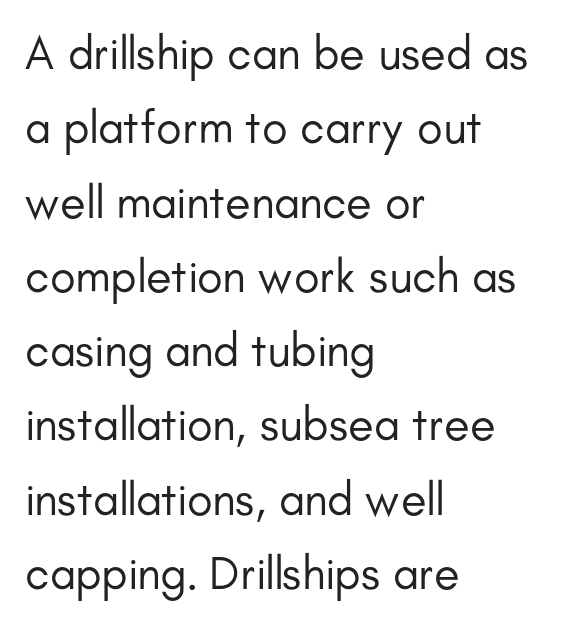
A typesetter would label this face a sans. No extra ink here — the face is not bold. Layout note: lines flush left. The type is set solid horizontally, with unmodified tracking. Leading matches the norm, producing a regular column.
